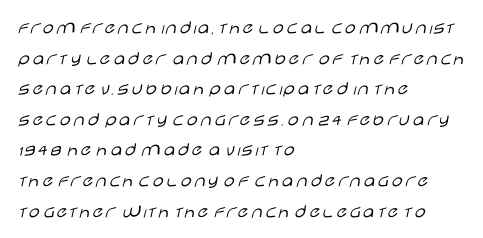
The image shows 20 px text type; set left-aligned, normal line spacing (1.53x), normal letter spacing, not underlined.
